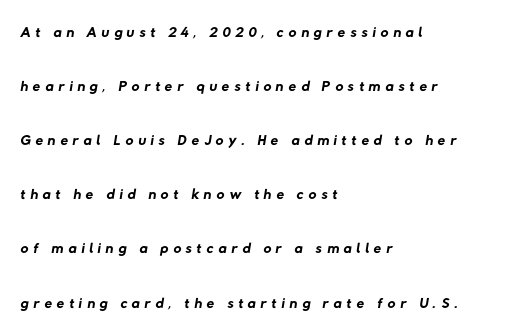
{"bold": "no", "underline": "no", "align": "left", "line_spacing": "loose", "line_spacing_ratio": 2.46, "letter_spacing": "wide", "letter_spacing_em": 0.22, "glyph_px": 22}
